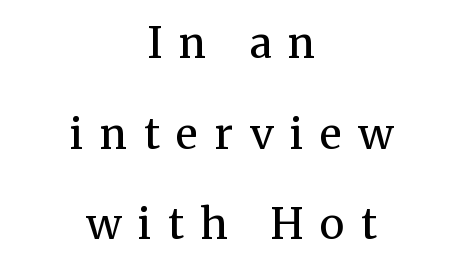
{"serif": "yes", "italic": "no", "bold": "no", "weight": "regular", "width": "normal", "stroke_contrast": "medium", "x_height": "medium", "monospaced": "no", "underline": "no", "align": "center", "line_spacing": "loose", "line_spacing_ratio": 2.16, "letter_spacing": "wide", "letter_spacing_em": 0.4, "glyph_px": 42}
